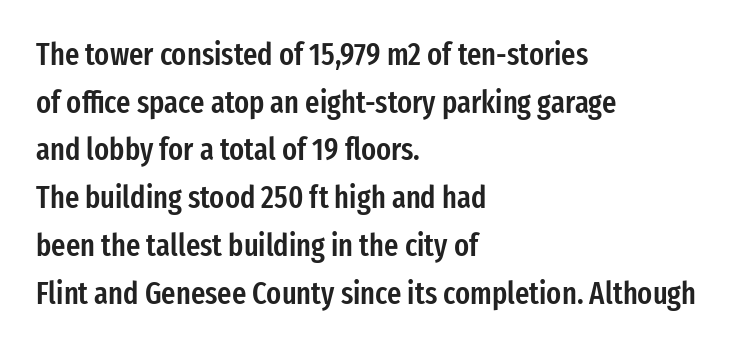
Q: Is the text bold? A: Semi-bold.
Q: Is the text italic (slanted)? A: No, it is upright.
Q: Is the typeface a serif or a sans-serif typeface? A: Sans-serif.
Q: Is the text underlined? A: No.
Q: How is the paragraph aligned? A: Left-aligned.
Q: Is the spacing between letters normal or unusually wide? A: Normal.
Q: Is the spacing between lines tight, normal or loose? A: Normal.
Q: Width (condensed, normal, or wide)? A: Condensed.
Q: Stroke contrast? A: Low.
Q: x-height? A: Medium.
Q: Monospaced? A: No.
